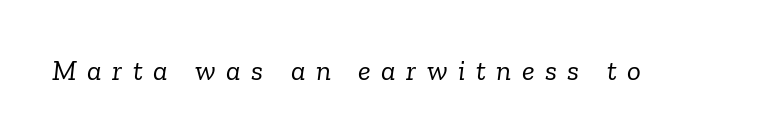
Q: Is the text bold? A: No.
Q: Is the text italic (slanted)? A: Yes, it leans right by about 6 degrees.
Q: Is the typeface a serif or a sans-serif typeface? A: Serif.
Q: Is the text underlined? A: No.
Q: Is the spacing between letters normal or unusually wide? A: Unusually wide.
Q: Width (condensed, normal, or wide)? A: Normal.
Q: Stroke contrast? A: Low.
Q: x-height? A: Medium.
Q: Monospaced? A: No.
